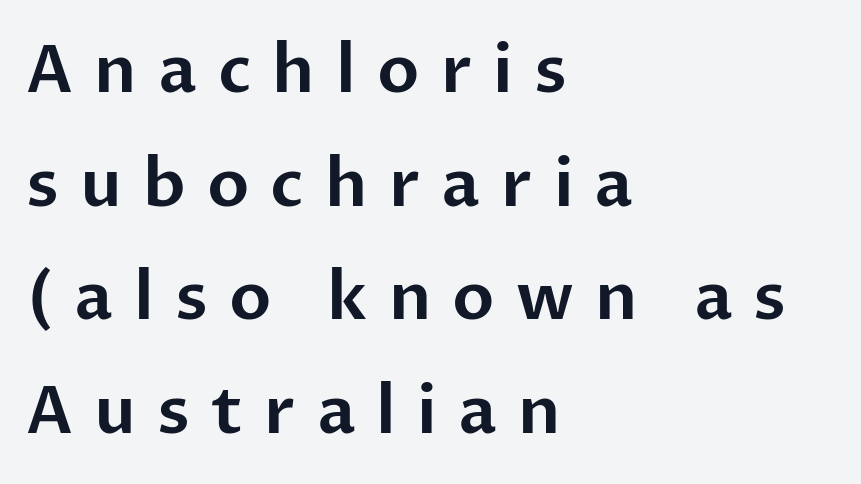
The image shows 66 px sans-serif type, upright; set left-aligned, line spacing 1.72x, unusually wide letter spacing (+0.32 em), not underlined; low stroke contrast and a medium x-height.
